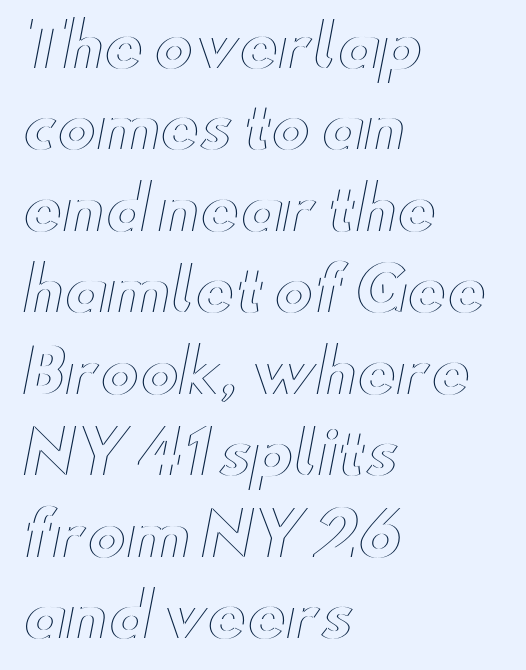
{"width": "wide", "x_height": "small", "monospaced": "no", "underline": "no", "align": "left", "line_spacing": "normal", "line_spacing_ratio": 1.38, "letter_spacing": "normal", "letter_spacing_em": 0.0, "glyph_px": 59}
